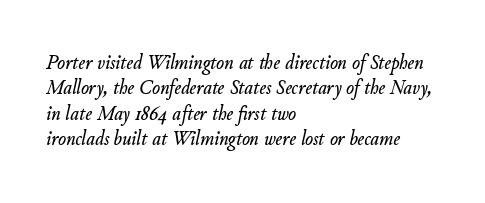
{"italic": "yes", "lean": "right", "slant_degrees": 11, "underline": "no", "align": "left", "line_spacing_ratio": 1.21, "letter_spacing": "normal", "letter_spacing_em": 0.0, "glyph_px": 21}
